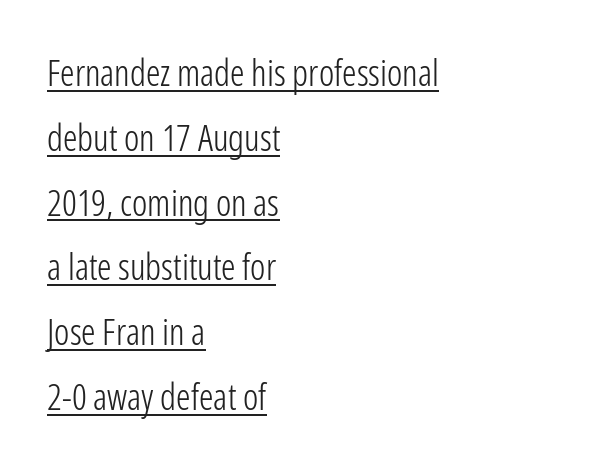
Q: Is the text bold? A: No.
Q: Is the text italic (slanted)? A: No, it is upright.
Q: Is the typeface a serif or a sans-serif typeface? A: Sans-serif.
Q: Is the text underlined? A: Yes.
Q: How is the paragraph aligned? A: Left-aligned.
Q: Is the spacing between letters normal or unusually wide? A: Normal.
Q: Width (condensed, normal, or wide)? A: Condensed.
Q: Stroke contrast? A: Low.
Q: x-height? A: Medium.
Q: Monospaced? A: No.
